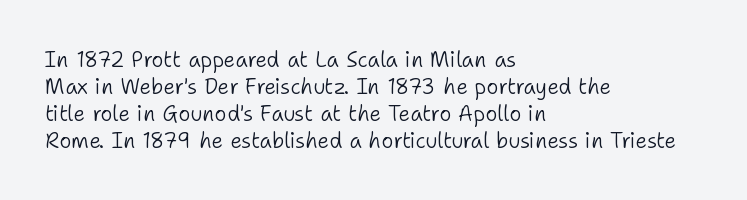
The image shows 21 px text type, upright; set left-aligned, normal line spacing (1.28x), normal letter spacing, not underlined.
